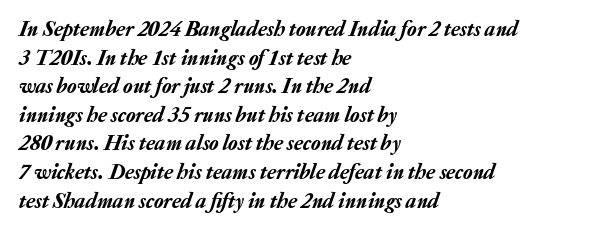
The image shows 22 px text type, italic (leaning right); set left-aligned, normal line spacing (1.3x), normal letter spacing, not underlined.
